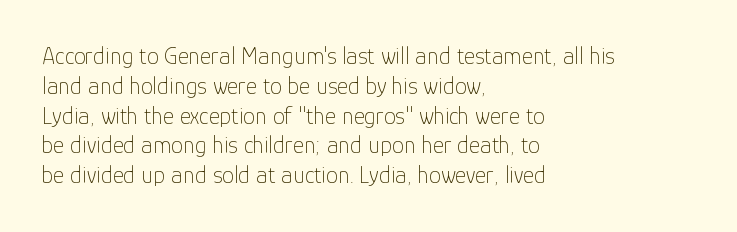
If you drew a line through each stem, it would be perfectly vertical. Tracking value appears to be zero — textbook default spacing. The rag falls on the right side of this text block. The face looks like a standard text weight, possibly lighter. The string is rendered with underlining switched off.
